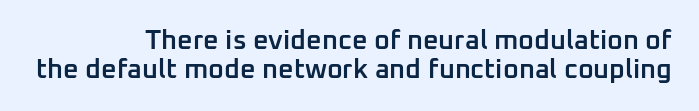
Nobody touched the tracking dial on this one. Whoever set this chose condensed vertical rhythm over breathing room. Where is the straight margin? On the right. You can tell it's not italic because the verticals are truly vertical.
